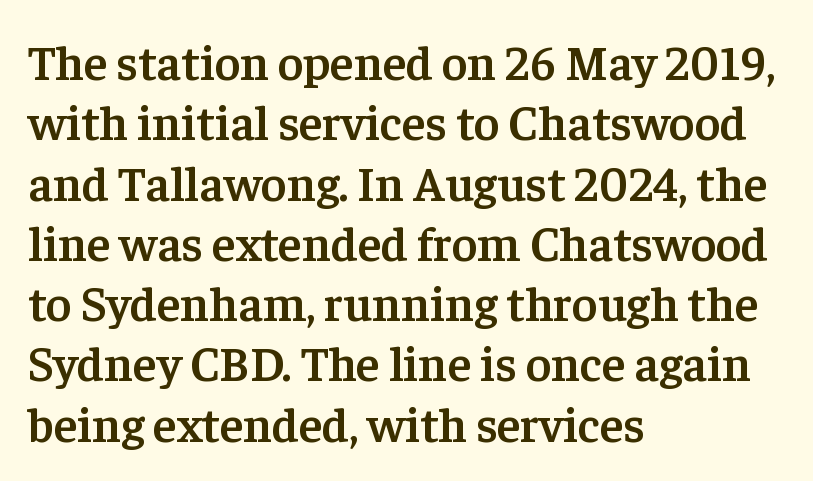
Q: Is the text bold? A: Semi-bold.
Q: Is the text italic (slanted)? A: No, it is upright.
Q: Is the typeface a serif or a sans-serif typeface? A: Serif.
Q: Is the text underlined? A: No.
Q: How is the paragraph aligned? A: Left-aligned.
Q: Is the spacing between letters normal or unusually wide? A: Normal.
Q: Width (condensed, normal, or wide)? A: Normal.
Q: Stroke contrast? A: Low.
Q: x-height? A: Medium.
Q: Monospaced? A: No.
